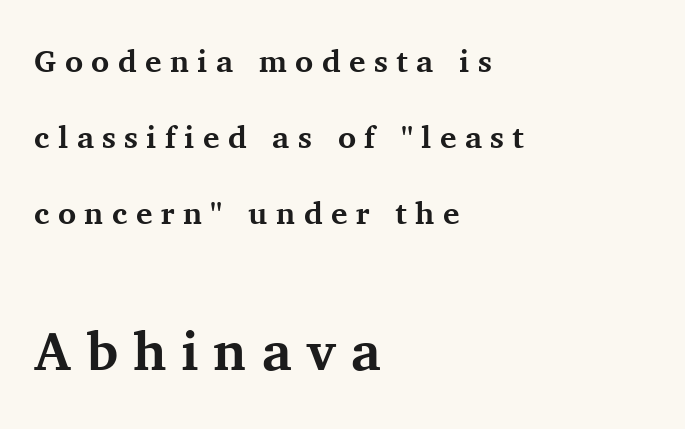
{"serif": "yes", "italic": "no", "bold": "yes", "weight": "bold", "width": "normal", "stroke_contrast": "medium", "x_height": "medium", "monospaced": "no", "underline": "no", "align": "left", "line_spacing": "loose", "line_spacing_ratio": 2.45, "letter_spacing": "wide", "letter_spacing_em": 0.27, "larger_block": "second", "size_ratio": 1.74, "glyph_px": 54}
